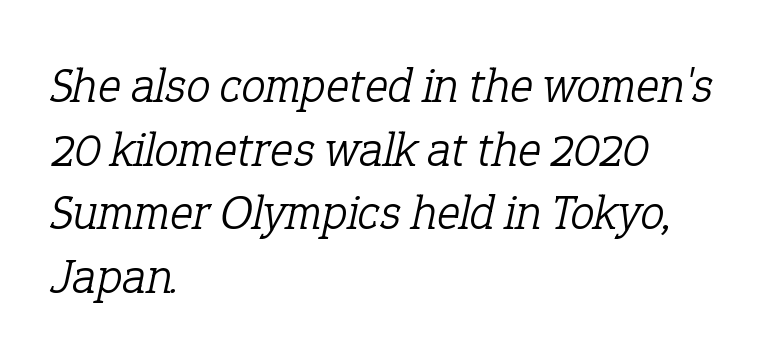
{"serif": "yes", "italic": "yes", "lean": "right", "slant_degrees": 12, "bold": "no", "weight": "light", "width": "normal", "stroke_contrast": "low", "x_height": "medium", "monospaced": "no", "underline": "no", "align": "left", "line_spacing": "normal", "line_spacing_ratio": 1.3, "letter_spacing": "normal", "letter_spacing_em": 0.0, "glyph_px": 49}
